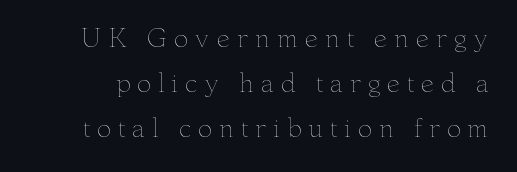
Caption: expanded tracking, letters set apart. A typesetter would mark this as roman, not italic. Is this a heavy cut? Hardly; it is regular or lighter. Has an underline been added? It has not.
